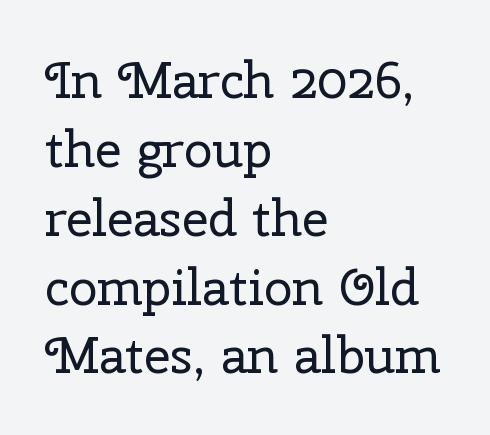
{"serif": "yes", "italic": "no", "bold": "no", "weight": "regular", "width": "normal", "stroke_contrast": "low", "x_height": "medium", "monospaced": "no", "underline": "no", "align": "left", "line_spacing": "normal", "line_spacing_ratio": 1.35, "letter_spacing": "normal", "letter_spacing_em": 0.0, "glyph_px": 51}
